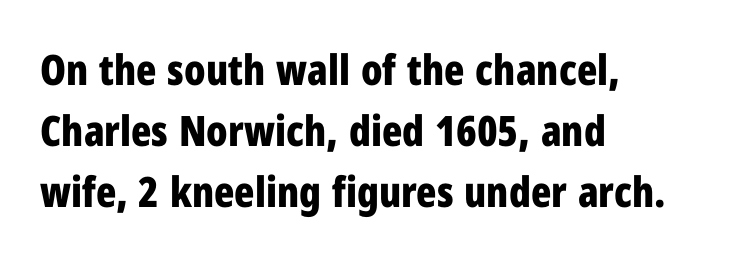
Q: Is the text bold? A: Yes.
Q: Is the text italic (slanted)? A: No, it is upright.
Q: Is the typeface a serif or a sans-serif typeface? A: Sans-serif.
Q: Is the text underlined? A: No.
Q: How is the paragraph aligned? A: Left-aligned.
Q: Is the spacing between letters normal or unusually wide? A: Normal.
Q: Is the spacing between lines tight, normal or loose? A: Normal.
Q: Width (condensed, normal, or wide)? A: Condensed.
Q: Stroke contrast? A: Low.
Q: x-height? A: Medium.
Q: Monospaced? A: No.
